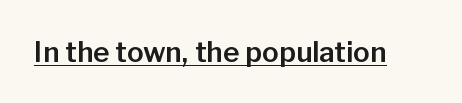
{"serif": "no", "italic": "no", "width": "normal", "stroke_contrast": "low", "x_height": "medium", "monospaced": "no", "underline": "yes", "letter_spacing": "normal", "letter_spacing_em": 0.0, "glyph_px": 28}
